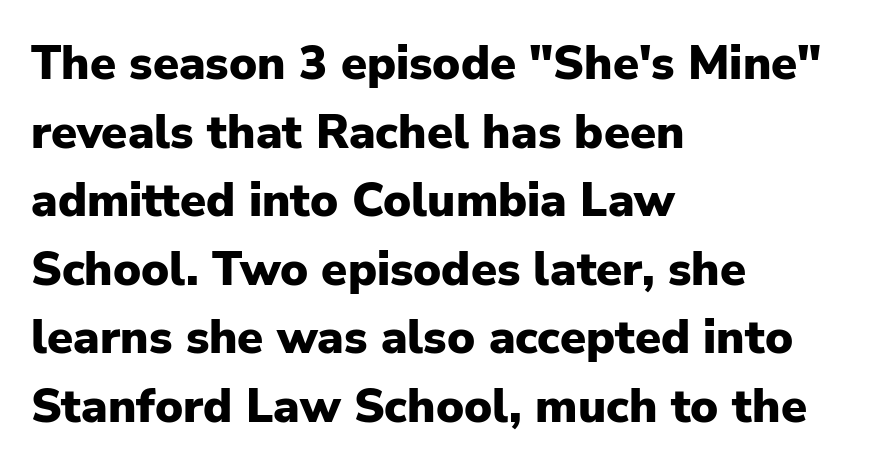
Q: Is the text bold? A: Yes.
Q: Is the text italic (slanted)? A: No, it is upright.
Q: Is the typeface a serif or a sans-serif typeface? A: Sans-serif.
Q: Is the text underlined? A: No.
Q: How is the paragraph aligned? A: Left-aligned.
Q: Is the spacing between letters normal or unusually wide? A: Normal.
Q: Is the spacing between lines tight, normal or loose? A: Normal.
Q: Width (condensed, normal, or wide)? A: Normal.
Q: Stroke contrast? A: Low.
Q: x-height? A: Medium.
Q: Monospaced? A: No.
